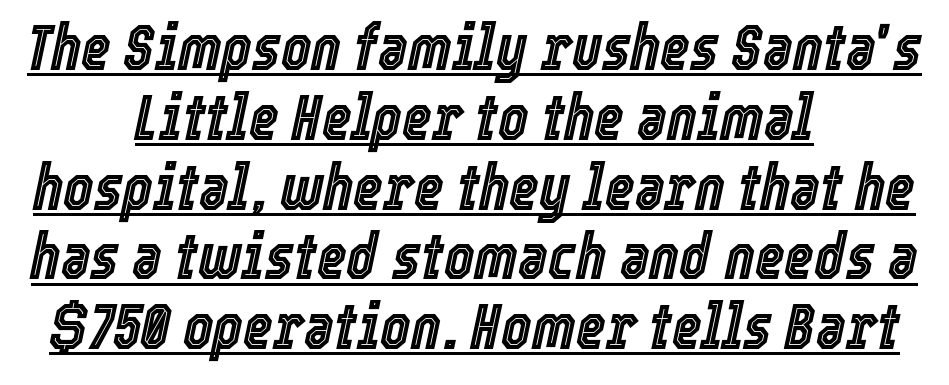
The words here are underlined. These lines huddle together more closely than default settings would place them. The passage shown is typed in a proportional face where columns would drift. Italic: yes, the glyphs are oblique. The text block is weighted toward neither margin, spreading evenly from the middle.
